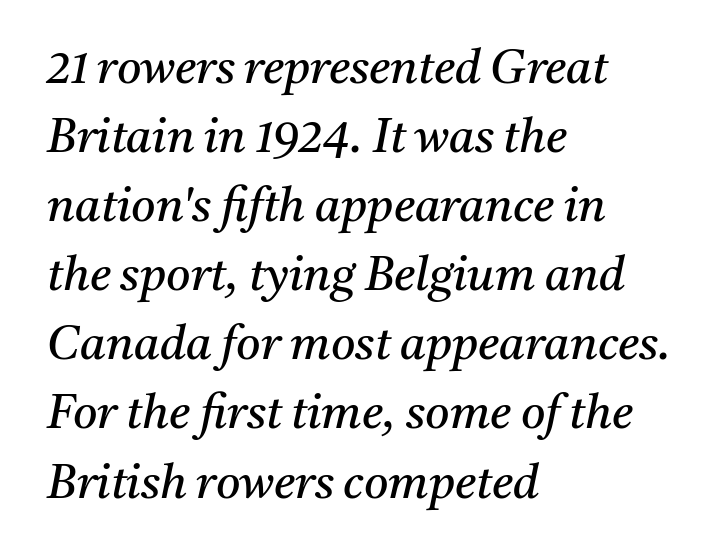
Q: Is the text bold? A: No.
Q: Is the text italic (slanted)? A: Yes, it leans right by about 11 degrees.
Q: Is the typeface a serif or a sans-serif typeface? A: Serif.
Q: Is the text underlined? A: No.
Q: How is the paragraph aligned? A: Left-aligned.
Q: Is the spacing between letters normal or unusually wide? A: Normal.
Q: Is the spacing between lines tight, normal or loose? A: Normal.
Q: Width (condensed, normal, or wide)? A: Normal.
Q: Stroke contrast? A: Medium.
Q: x-height? A: Medium.
Q: Monospaced? A: No.
